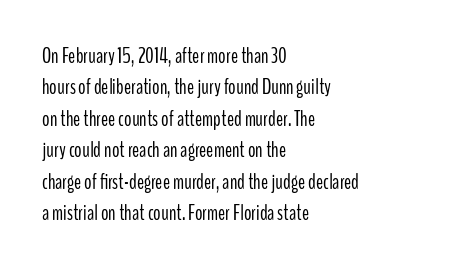
Q: Is the text bold? A: No.
Q: Is the text italic (slanted)? A: No, it is upright.
Q: Is the text underlined? A: No.
Q: How is the paragraph aligned? A: Left-aligned.
Q: Is the spacing between letters normal or unusually wide? A: Normal.
Q: Is the spacing between lines tight, normal or loose? A: Normal.
